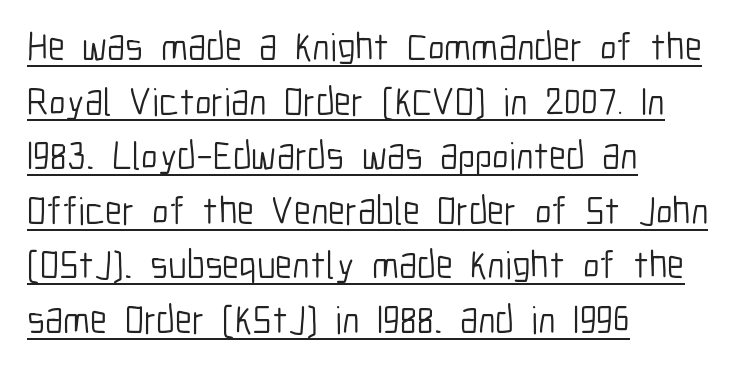
Think of a printed novel: that variable character pitch is what you see here. In terms of letterspacing, this is plain default setting. Check where the strokes stop: nothing finishes them off — pure sans. Does a line run under the words? Yes, clearly.
